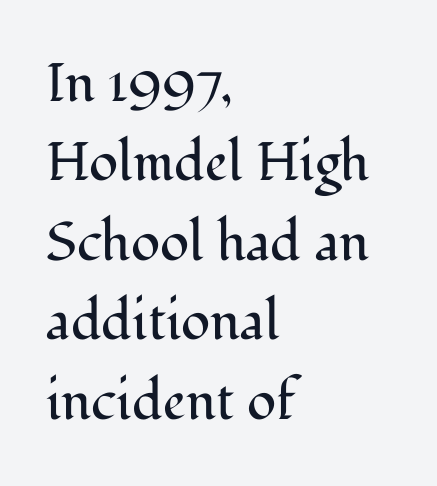
When letters stand straight like this, we call the style roman or upright. Honestly, the row spacing looks completely unremarkable. Note: serifs present on the glyphs. The lines are quadded left.
